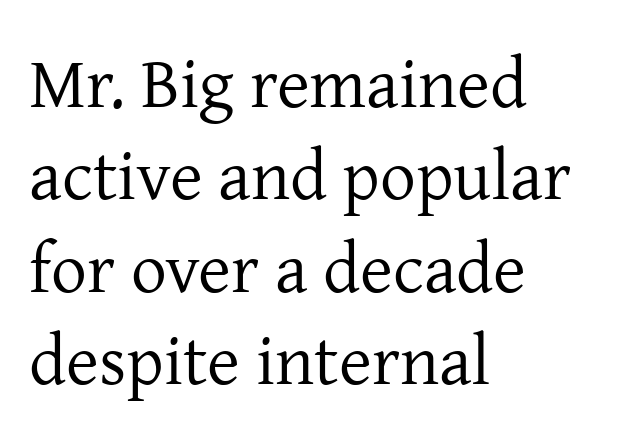
Ordinary non-slanted type is in use. The gaps between neighbouring characters are ordinary and unremarkable. The face used here is seriffed, in the tradition of book romans. The letters look calm and open, with moderate or lighter stems.
